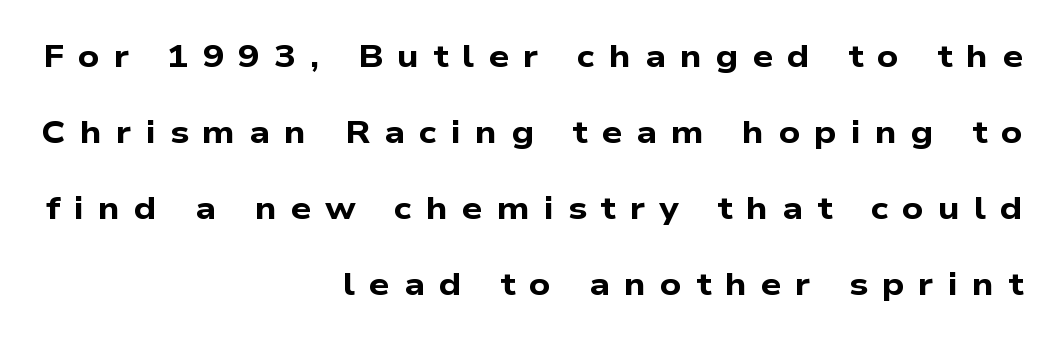
{"serif": "no", "bold": "yes", "weight": "bold", "width": "wide", "stroke_contrast": "low", "x_height": "medium", "monospaced": "no", "underline": "no", "align": "right", "line_spacing": "loose", "line_spacing_ratio": 2.37, "letter_spacing": "wide", "letter_spacing_em": 0.44, "glyph_px": 32}
